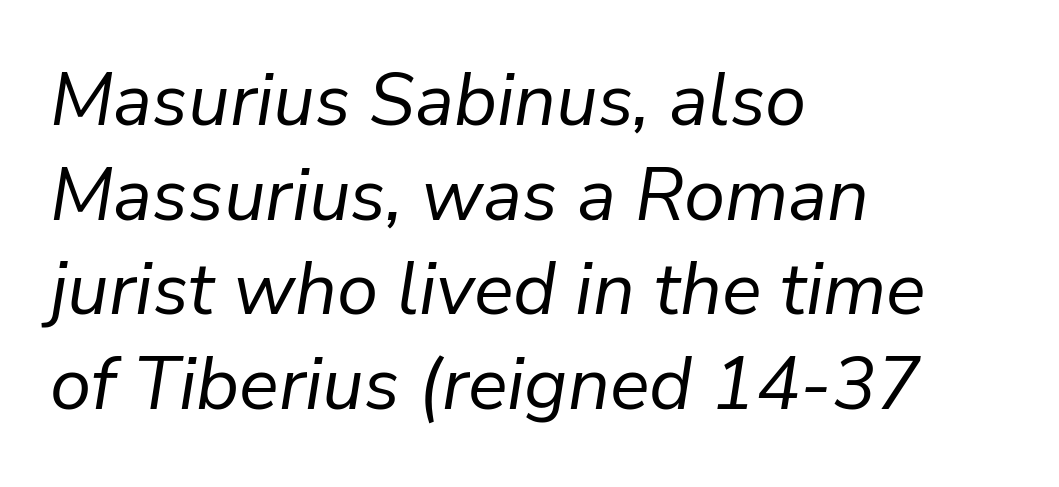
Q: Is the text bold? A: No.
Q: Is the text italic (slanted)? A: Yes, it leans right by about 9 degrees.
Q: Is the text underlined? A: No.
Q: How is the paragraph aligned? A: Left-aligned.
Q: Is the spacing between letters normal or unusually wide? A: Normal.
Q: Is the spacing between lines tight, normal or loose? A: Normal.
Q: Width (condensed, normal, or wide)? A: Normal.
Q: Stroke contrast? A: Low.
Q: x-height? A: Medium.
Q: Monospaced? A: No.
